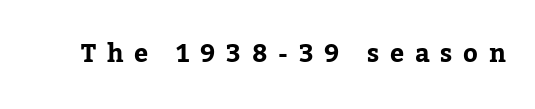
{"italic": "no", "bold": "yes", "underline": "no", "letter_spacing": "wide", "letter_spacing_em": 0.43, "glyph_px": 25}
